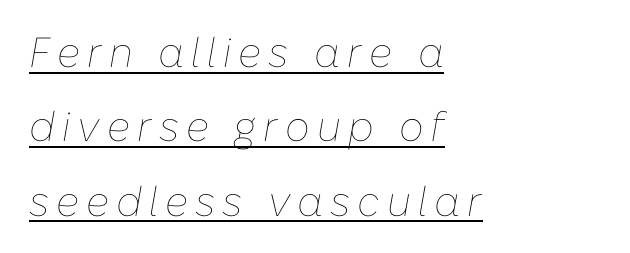
Is the block centered? No — it sits flush against the left margin. Rendered with sloped, italic letterforms. On a weight scale, this lands at 450 or below. You could not count columns in this text — the font is proportionally spaced. Decoration check: the copy is underlined.
